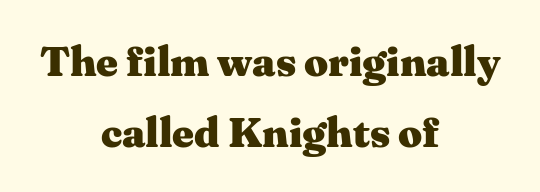
Q: Is the text bold? A: Yes.
Q: Is the text italic (slanted)? A: No, it is upright.
Q: Is the typeface a serif or a sans-serif typeface? A: Serif.
Q: Is the text underlined? A: No.
Q: How is the paragraph aligned? A: Centered.
Q: Is the spacing between letters normal or unusually wide? A: Normal.
Q: Is the spacing between lines tight, normal or loose? A: Normal.
Q: Width (condensed, normal, or wide)? A: Wide.
Q: Stroke contrast? A: Medium.
Q: x-height? A: Medium.
Q: Monospaced? A: No.
